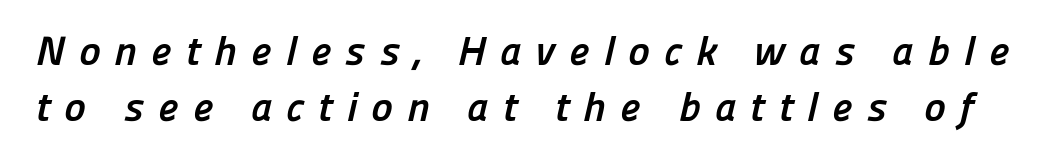
{"serif": "no", "bold": "yes", "weight": "semibold", "width": "normal", "stroke_contrast": "low", "x_height": "medium", "monospaced": "no", "underline": "no", "line_spacing": "normal", "line_spacing_ratio": 1.37, "letter_spacing": "wide", "letter_spacing_em": 0.34, "glyph_px": 41}
